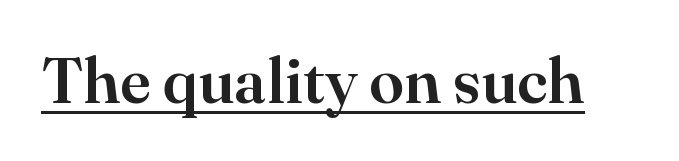
The image shows 63 px serif type, upright; set normal letter spacing, underlined; high stroke contrast and a small x-height.
